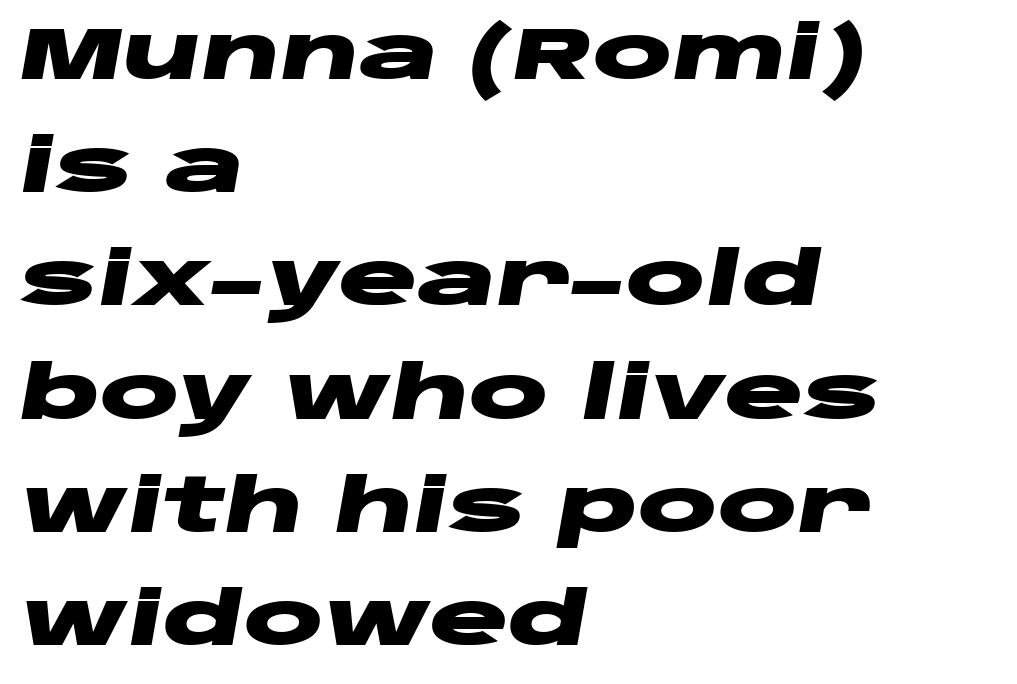
{"italic": "yes", "lean": "right", "slant_degrees": 10, "bold": "yes", "weight": "heavy", "width": "wide", "stroke_contrast": "low", "x_height": "large", "monospaced": "no", "underline": "no", "align": "left", "line_spacing": "normal", "line_spacing_ratio": 1.53, "letter_spacing": "normal", "letter_spacing_em": 0.0, "glyph_px": 74}
